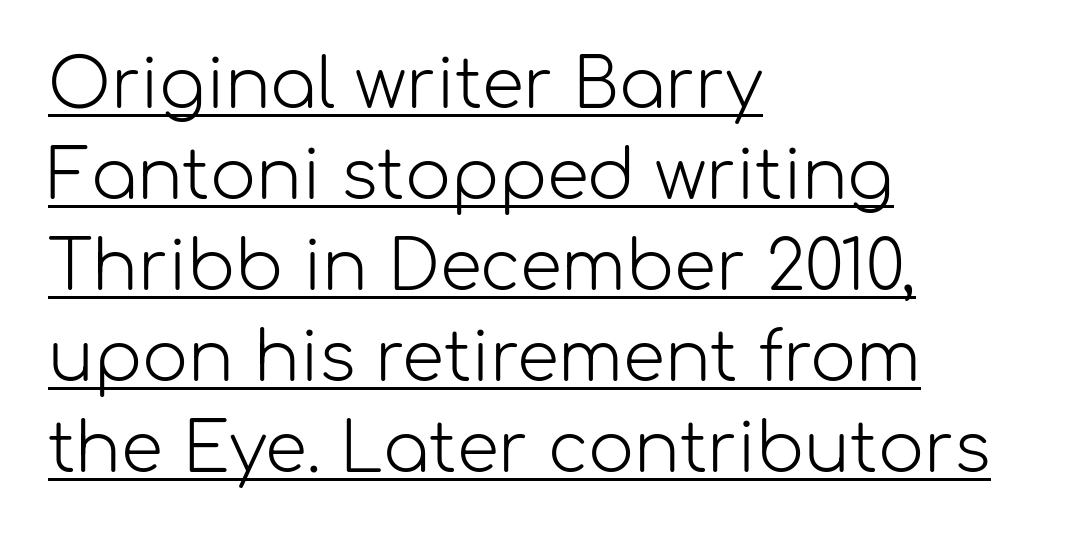
Q: Is the text bold? A: No.
Q: Is the text italic (slanted)? A: No, it is upright.
Q: Is the typeface a serif or a sans-serif typeface? A: Sans-serif.
Q: Is the text underlined? A: Yes.
Q: How is the paragraph aligned? A: Left-aligned.
Q: Is the spacing between letters normal or unusually wide? A: Normal.
Q: Is the spacing between lines tight, normal or loose? A: Normal.
Q: Width (condensed, normal, or wide)? A: Normal.
Q: Stroke contrast? A: Low.
Q: x-height? A: Medium.
Q: Monospaced? A: No.
